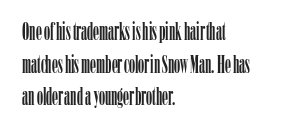
The vertical gap from one line to the next is medium. The rendering keeps characters at their native spacing. The axis of the letterforms is exactly vertical. Bare-footed words on every line. In CSS terms this would be text-align: left.
